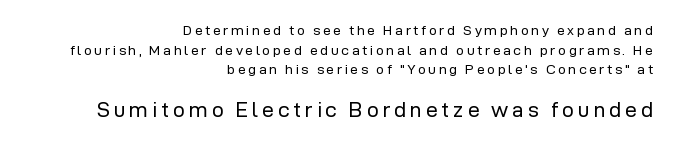
The image shows 21 px text type, upright; set right-aligned, normal line spacing (1.4x), not underlined; the second (bottom) block is 1.5x larger.
